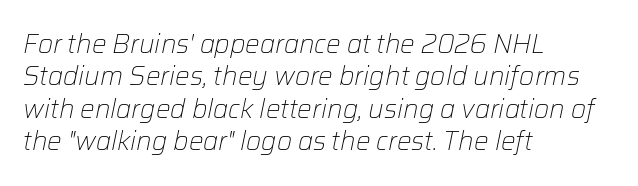
Q: Is the text bold? A: No.
Q: Is the text italic (slanted)? A: Yes, it leans right by about 12 degrees.
Q: Is the text underlined? A: No.
Q: How is the paragraph aligned? A: Left-aligned.
Q: Is the spacing between letters normal or unusually wide? A: Normal.
Q: Is the spacing between lines tight, normal or loose? A: Normal.
